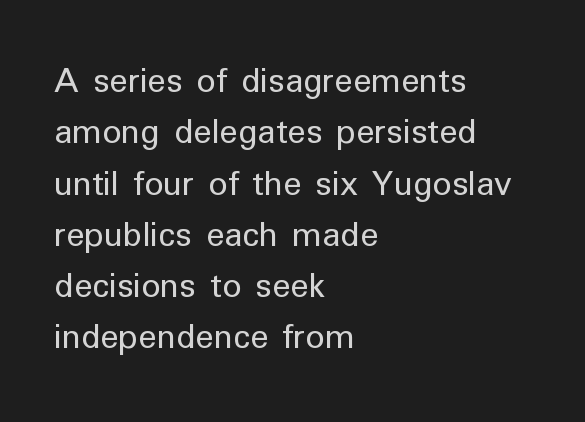
{"serif": "no", "italic": "no", "bold": "no", "weight": "regular", "width": "normal", "stroke_contrast": "low", "x_height": "medium", "monospaced": "no", "underline": "no", "align": "left", "line_spacing": "normal", "line_spacing_ratio": 1.35, "letter_spacing": "normal", "letter_spacing_em": 0.0, "glyph_px": 38}
